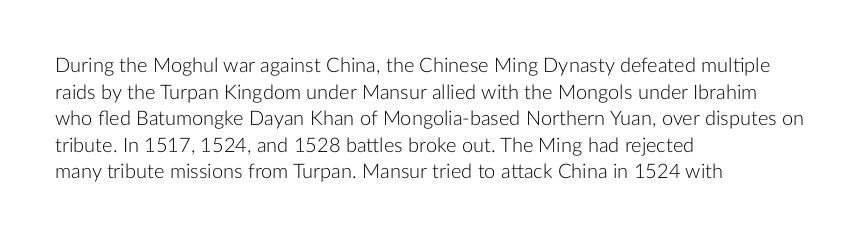
The image shows 20 px text type, upright; set left-aligned, normal line spacing (1.33x), normal letter spacing, not underlined.
